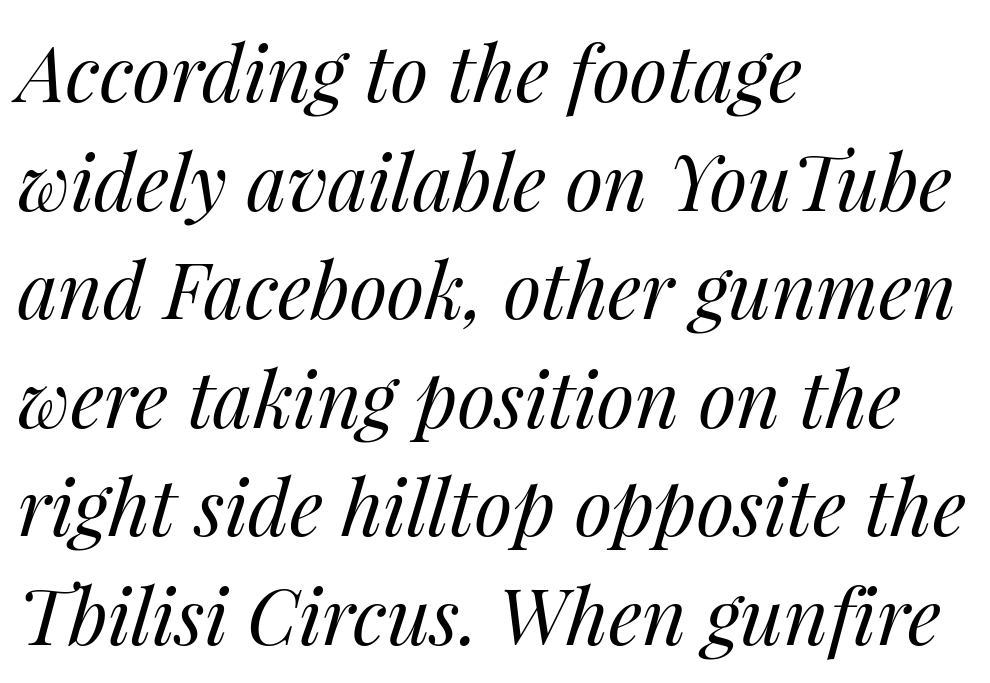
The image shows 77 px regular-weight type, italic (leaning right); set left-aligned, normal line spacing (1.41x), normal letter spacing, not underlined; medium stroke contrast and a medium x-height.
